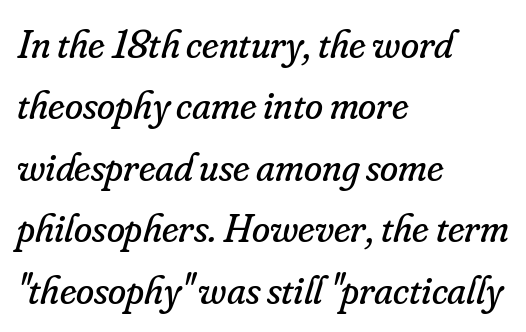
The image shows 41 px regular-weight serif type, italic (leaning right); set left-aligned, normal line spacing (1.5x), normal letter spacing, not underlined; low stroke contrast and a small x-height.
